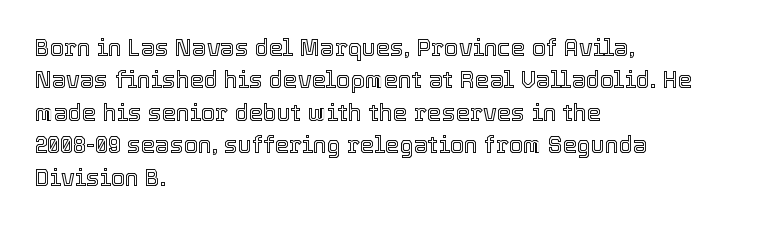
Rule under the text: the space is simply empty. Glyph-to-glyph distance matches everyday printed text. This block has exactly the height ordinary leading produces. Every character sits straight up, as roman type does. Teacher's note: observe the even left margin — that is flush-left alignment.
